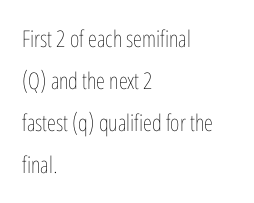
{"italic": "no", "bold": "no", "underline": "no", "align": "left", "line_spacing_ratio": 1.83, "letter_spacing": "normal", "letter_spacing_em": 0.0, "glyph_px": 23}
